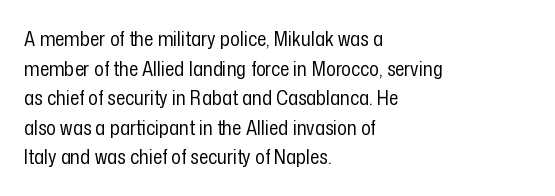
{"italic": "no", "bold": "no", "underline": "no", "align": "left", "line_spacing": "normal", "line_spacing_ratio": 1.48, "letter_spacing": "normal", "letter_spacing_em": 0.0, "glyph_px": 20}
